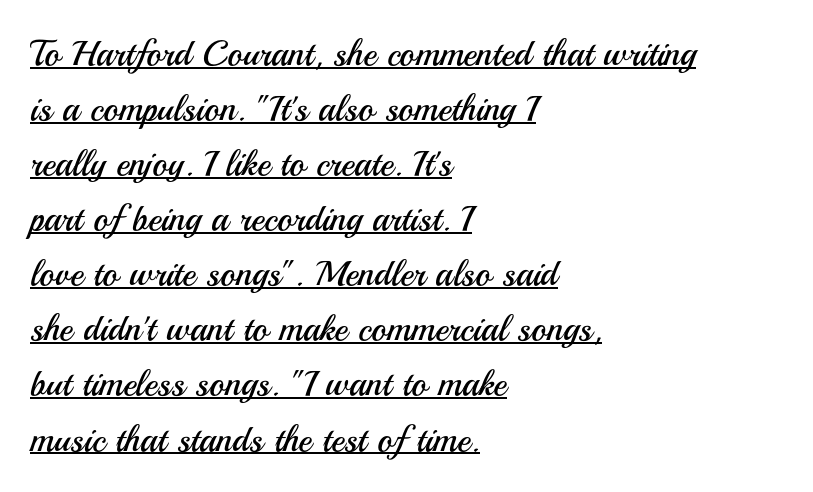
The image shows 36 px regular-weight sans-serif type; set left-aligned, normal line spacing (1.53x), normal letter spacing, underlined; medium stroke contrast and a small x-height.
